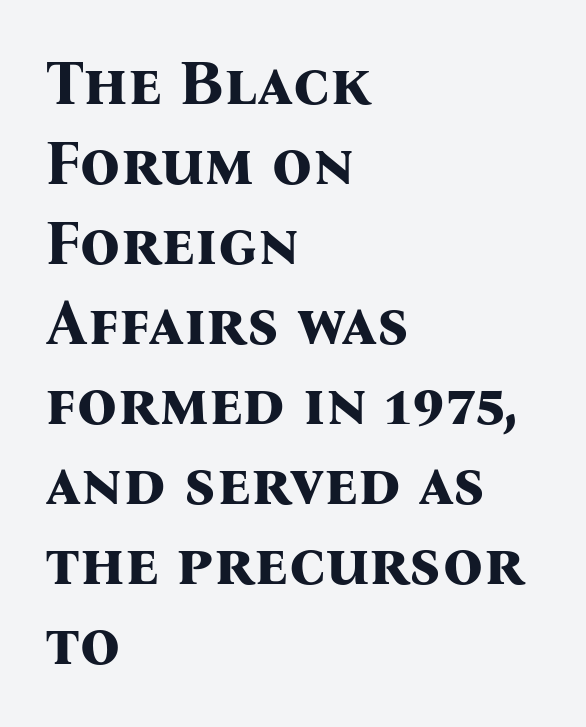
{"serif": "yes", "italic": "no", "bold": "yes", "weight": "bold", "width": "normal", "stroke_contrast": "medium", "x_height": "medium", "monospaced": "no", "underline": "no", "align": "left", "line_spacing": "normal", "line_spacing_ratio": 1.27, "letter_spacing": "normal", "letter_spacing_em": 0.0, "glyph_px": 63}
